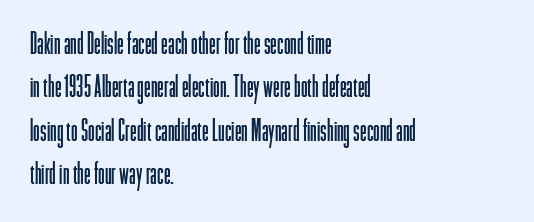
The image shows 30 px light, condensed sans-serif type, upright; set left-aligned, normal line spacing (1.45x), normal letter spacing, not underlined; low stroke contrast and a medium x-height.
